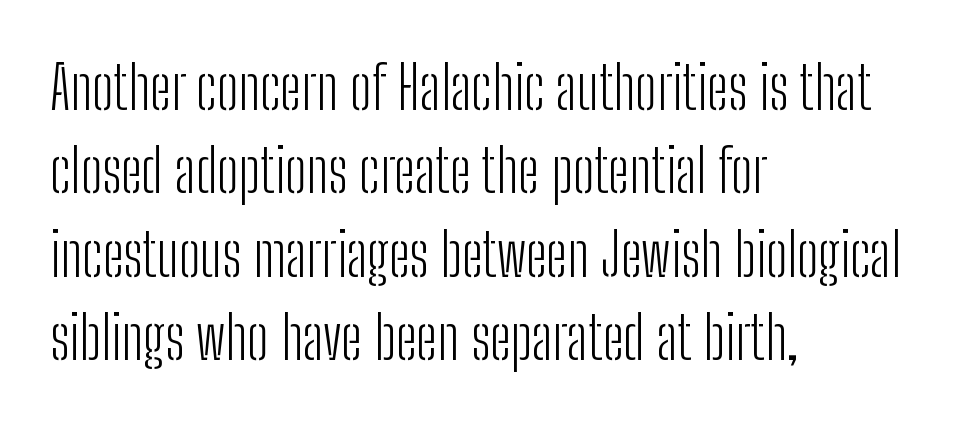
Q: Is the text bold? A: No.
Q: Is the text italic (slanted)? A: No, it is upright.
Q: Is the typeface a serif or a sans-serif typeface? A: Sans-serif.
Q: Is the text underlined? A: No.
Q: How is the paragraph aligned? A: Left-aligned.
Q: Is the spacing between letters normal or unusually wide? A: Normal.
Q: Is the spacing between lines tight, normal or loose? A: Normal.
Q: Width (condensed, normal, or wide)? A: Condensed.
Q: Stroke contrast? A: Low.
Q: x-height? A: Medium.
Q: Monospaced? A: No.
